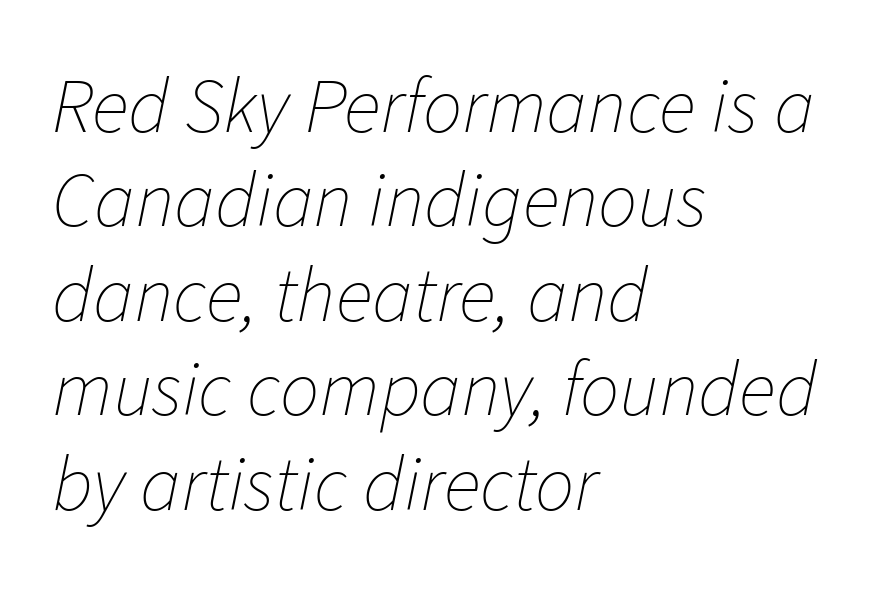
The image shows 78 px thin type, italic (leaning right); set left-aligned, line spacing 1.21x, normal letter spacing, not underlined; low stroke contrast and a medium x-height.
